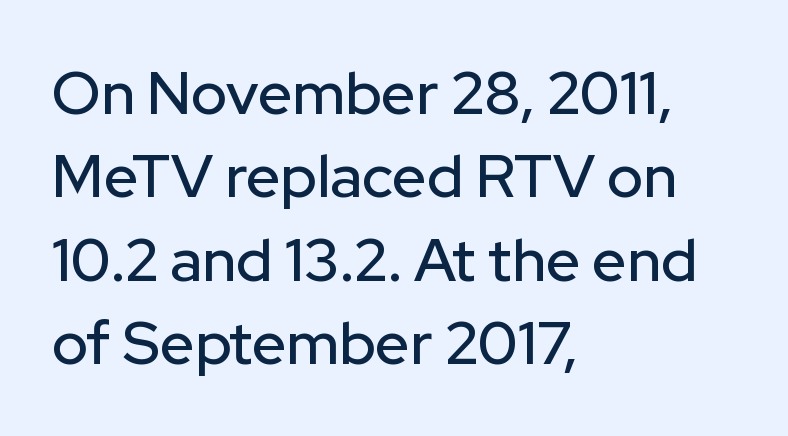
Q: Is the text italic (slanted)? A: No, it is upright.
Q: Is the typeface a serif or a sans-serif typeface? A: Sans-serif.
Q: Is the text underlined? A: No.
Q: How is the paragraph aligned? A: Left-aligned.
Q: Is the spacing between letters normal or unusually wide? A: Normal.
Q: Is the spacing between lines tight, normal or loose? A: Normal.
Q: Width (condensed, normal, or wide)? A: Normal.
Q: Stroke contrast? A: Low.
Q: x-height? A: Medium.
Q: Monospaced? A: No.
